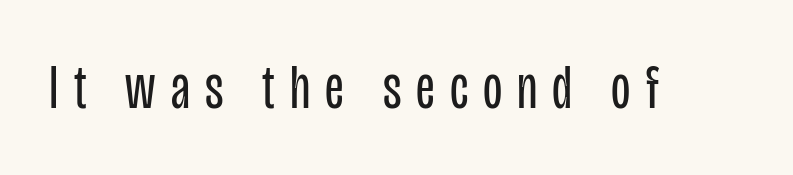
Q: Is the text bold? A: No.
Q: Is the text italic (slanted)? A: No, it is upright.
Q: Is the typeface a serif or a sans-serif typeface? A: Sans-serif.
Q: Is the text underlined? A: No.
Q: Is the spacing between letters normal or unusually wide? A: Unusually wide.
Q: Width (condensed, normal, or wide)? A: Condensed.
Q: Stroke contrast? A: Low.
Q: x-height? A: Large.
Q: Monospaced? A: No.
